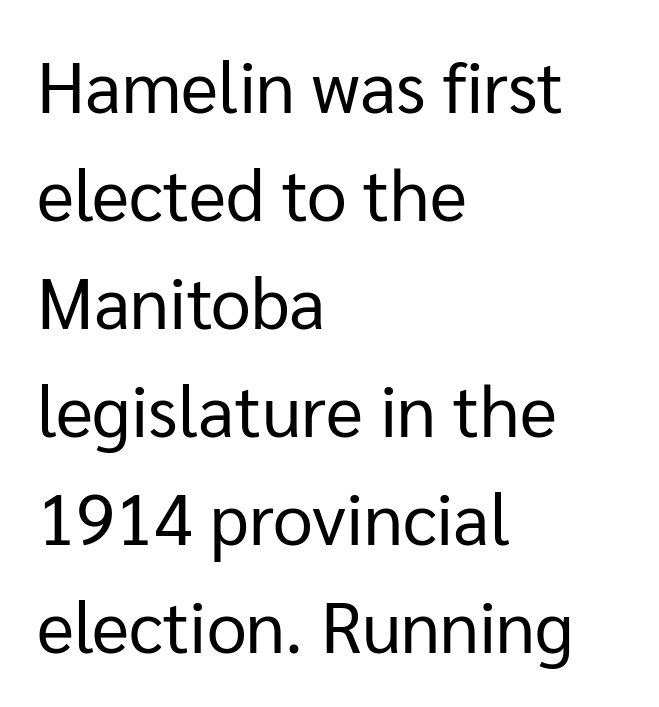
{"serif": "no", "italic": "no", "bold": "no", "weight": "regular", "width": "normal", "stroke_contrast": "low", "x_height": "medium", "monospaced": "no", "underline": "no", "align": "left", "line_spacing": "normal", "line_spacing_ratio": 1.52, "letter_spacing": "normal", "letter_spacing_em": 0.0, "glyph_px": 71}
